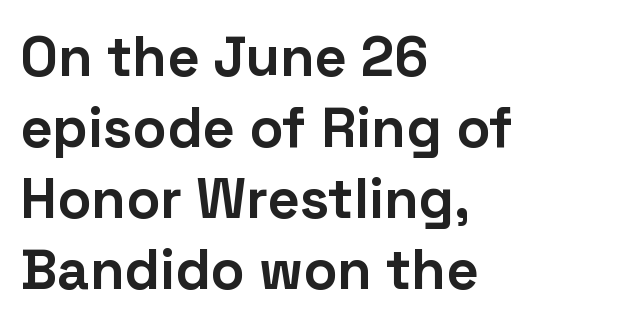
{"serif": "no", "italic": "no", "bold": "yes", "weight": "bold", "width": "normal", "stroke_contrast": "low", "x_height": "medium", "monospaced": "no", "underline": "no", "align": "left", "line_spacing": "normal", "line_spacing_ratio": 1.27, "letter_spacing": "normal", "letter_spacing_em": 0.0, "glyph_px": 56}
